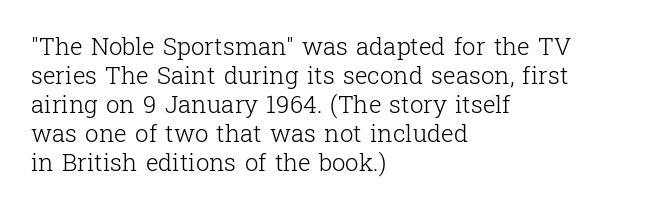
The strokes carry an ordinary text weight at most. Default kerning and tracking; the words read as compact shapes. The gap between lines stays unmarked. Does the lettering tilt? It doesn't — this is upright.
